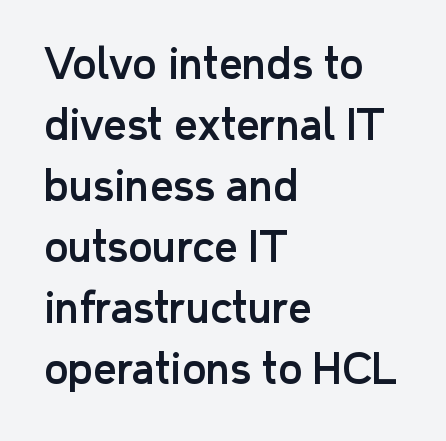
The image shows 41 px sans-serif type, upright; set left-aligned, normal line spacing (1.49x), normal letter spacing, not underlined; low stroke contrast and a medium x-height.
